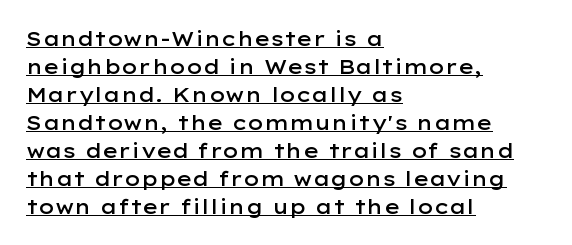
{"italic": "no", "bold": "semi", "underline": "yes", "align": "left", "line_spacing": "normal", "line_spacing_ratio": 1.4, "letter_spacing": "normal", "letter_spacing_em": 0.0, "glyph_px": 20}
